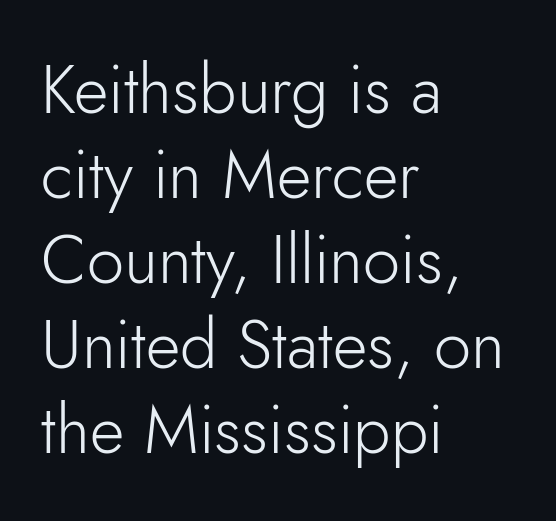
{"serif": "no", "italic": "no", "bold": "no", "weight": "light", "width": "normal", "stroke_contrast": "low", "x_height": "small", "monospaced": "no", "underline": "no", "align": "left", "line_spacing": "normal", "line_spacing_ratio": 1.27, "letter_spacing": "normal", "letter_spacing_em": 0.0, "glyph_px": 67}
